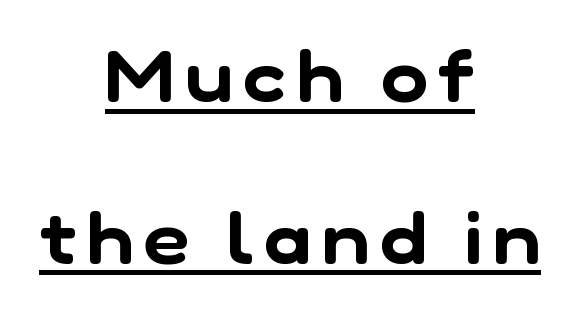
The image shows 71 px sans-serif type; set centered, loose line spacing (2.28x), underlined; low stroke contrast and a medium x-height.
